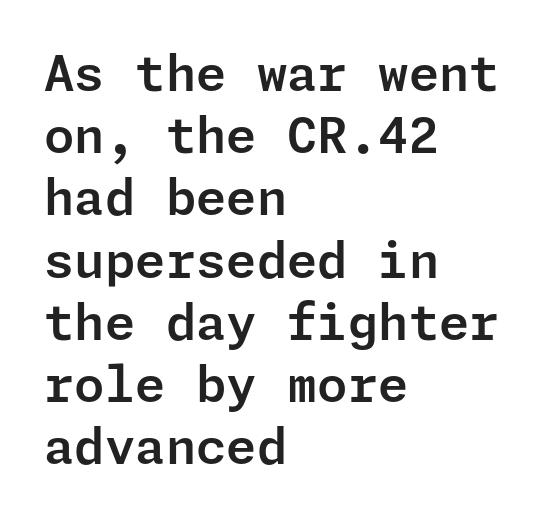
The image shows 49 px sans-serif type, upright; set left-aligned, normal line spacing (1.27x), normal letter spacing, not underlined; low stroke contrast and a medium x-height.
